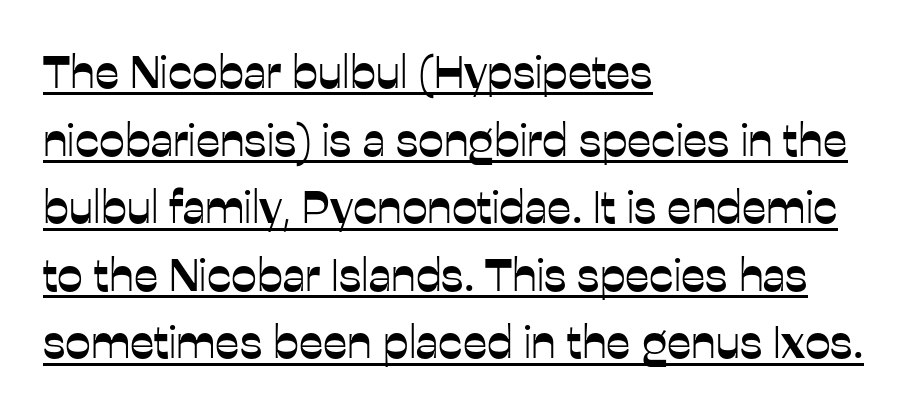
{"serif": "no", "italic": "no", "width": "normal", "stroke_contrast": "low", "x_height": "medium", "monospaced": "no", "underline": "yes", "align": "left", "line_spacing": "normal", "line_spacing_ratio": 1.47, "letter_spacing": "normal", "letter_spacing_em": 0.0, "glyph_px": 46}
